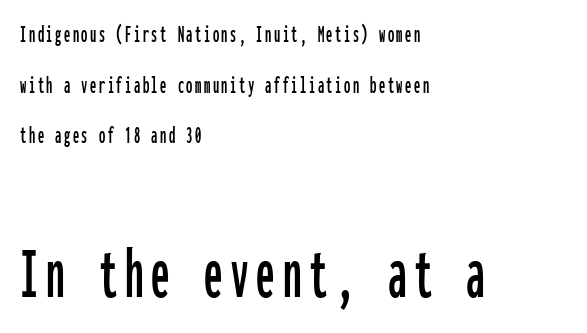
Q: Is the text italic (slanted)? A: No, it is upright.
Q: Is the typeface a serif or a sans-serif typeface? A: Sans-serif.
Q: Is the text underlined? A: No.
Q: How is the paragraph aligned? A: Left-aligned.
Q: Is the spacing between lines tight, normal or loose? A: Loose.
Q: Which block of text is set in a larger size, the first (top) or the second (bottom)? A: The second (bottom) one.
Q: Width (condensed, normal, or wide)? A: Condensed.
Q: Stroke contrast? A: Low.
Q: x-height? A: Medium.
Q: Monospaced? A: Yes.
